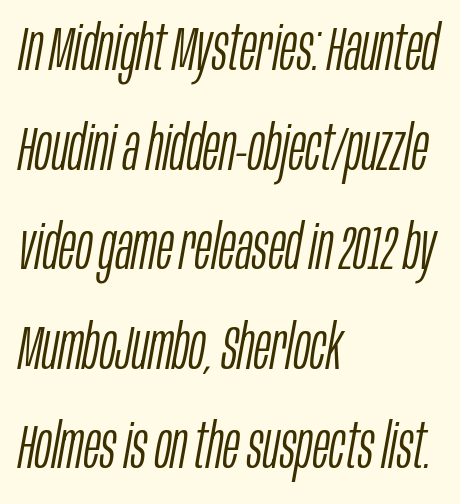
The image shows 63 px light, condensed type, italic (leaning right); set left-aligned, normal line spacing (1.58x), normal letter spacing, not underlined; low stroke contrast and a large x-height.
